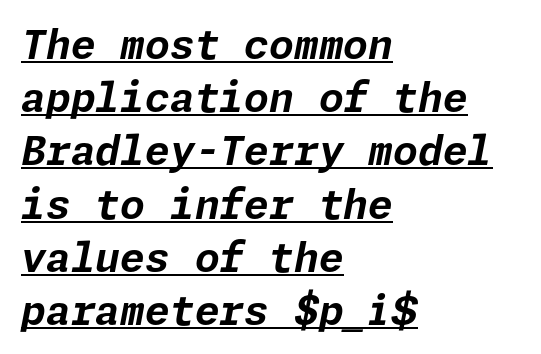
The image shows 40 px bold type, italic (leaning right); set left-aligned, normal line spacing (1.33x), normal letter spacing, underlined; low stroke contrast and a medium x-height.
